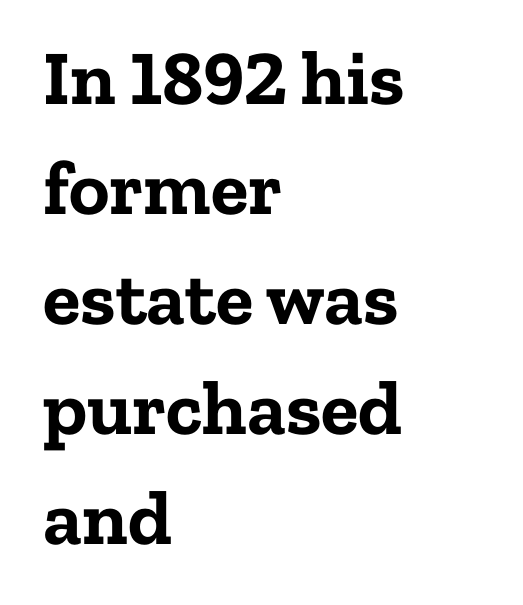
Q: Is the text bold? A: Yes.
Q: Is the text italic (slanted)? A: No, it is upright.
Q: Is the typeface a serif or a sans-serif typeface? A: Serif.
Q: Is the text underlined? A: No.
Q: How is the paragraph aligned? A: Left-aligned.
Q: Is the spacing between letters normal or unusually wide? A: Normal.
Q: Is the spacing between lines tight, normal or loose? A: Normal.
Q: Width (condensed, normal, or wide)? A: Normal.
Q: Stroke contrast? A: Low.
Q: x-height? A: Medium.
Q: Monospaced? A: No.
